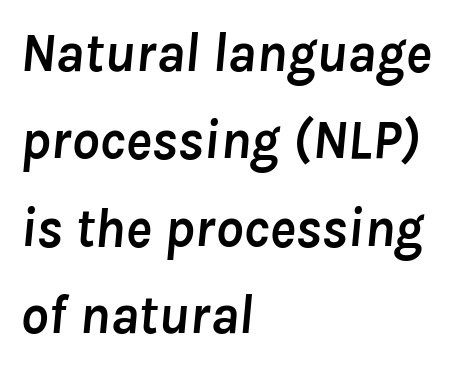
The line texture is even and compact thanks to regular tracking. The foot of each line stays bare and open. You could not count columns in this text — the font is proportionally spaced. Rendered with sloped, italic letterforms. Each glyph is drawn with heavy, bold strokes. Left-aligned paragraph, ragged on the right.
